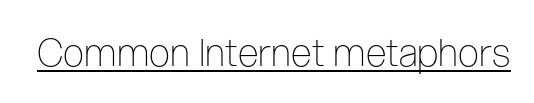
Q: Is the text bold? A: No.
Q: Is the text italic (slanted)? A: No, it is upright.
Q: Is the typeface a serif or a sans-serif typeface? A: Sans-serif.
Q: Is the text underlined? A: Yes.
Q: Is the spacing between letters normal or unusually wide? A: Normal.
Q: Width (condensed, normal, or wide)? A: Condensed.
Q: Stroke contrast? A: Low.
Q: x-height? A: Medium.
Q: Monospaced? A: No.
